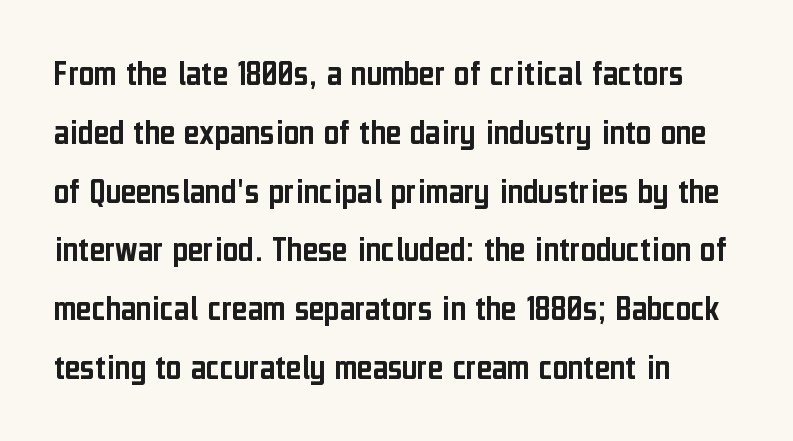
Line starts are locked; line ends wander. Character widths vary here, with narrow letters taking less room than wide ones. A clean baseline with only descenders dipping below it. Nothing unusual about the tracking: characters are spaced as the font intends. Notice how descenders clear the ascenders below comfortably — that's standard leading. Style check: upright.
